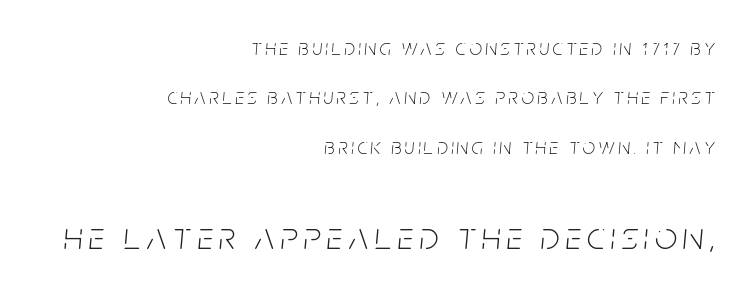
The image shows 39 px light, condensed type, italic (leaning right); set right-aligned, loose line spacing (2.24x), not underlined; the second (bottom) block is 1.77x larger; low stroke contrast and a large x-height.
